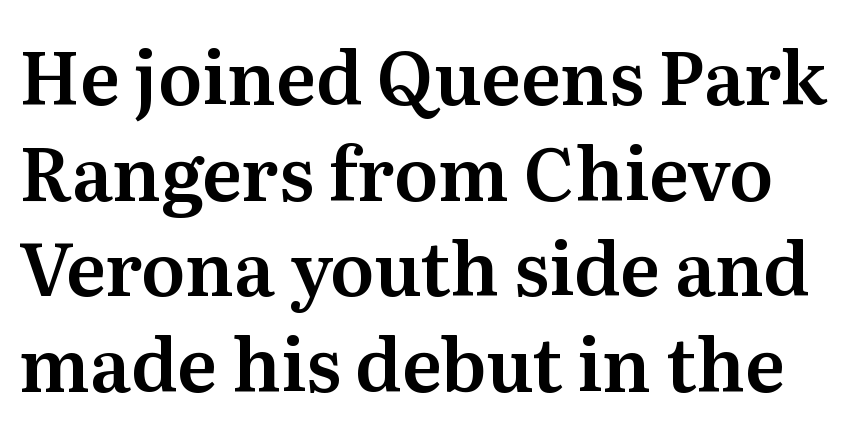
{"serif": "yes", "italic": "no", "width": "normal", "stroke_contrast": "medium", "x_height": "medium", "monospaced": "no", "underline": "no", "line_spacing": "normal", "line_spacing_ratio": 1.31, "letter_spacing": "normal", "letter_spacing_em": 0.0, "glyph_px": 73}
